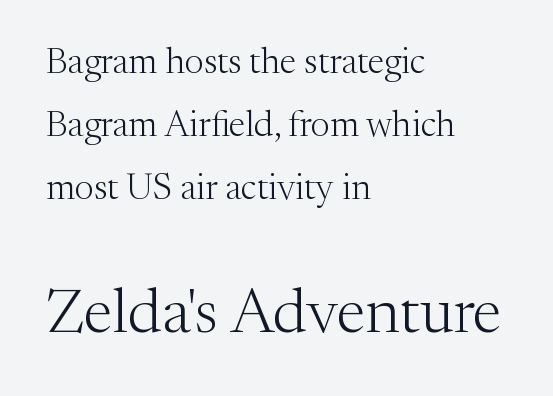
Q: Is the text bold? A: No.
Q: Is the text italic (slanted)? A: No, it is upright.
Q: Is the typeface a serif or a sans-serif typeface? A: Serif.
Q: Is the text underlined? A: No.
Q: How is the paragraph aligned? A: Left-aligned.
Q: Is the spacing between letters normal or unusually wide? A: Normal.
Q: Which block of text is set in a larger size, the first (top) or the second (bottom)? A: The second (bottom) one.
Q: Width (condensed, normal, or wide)? A: Normal.
Q: Stroke contrast? A: Medium.
Q: x-height? A: Medium.
Q: Monospaced? A: No.
